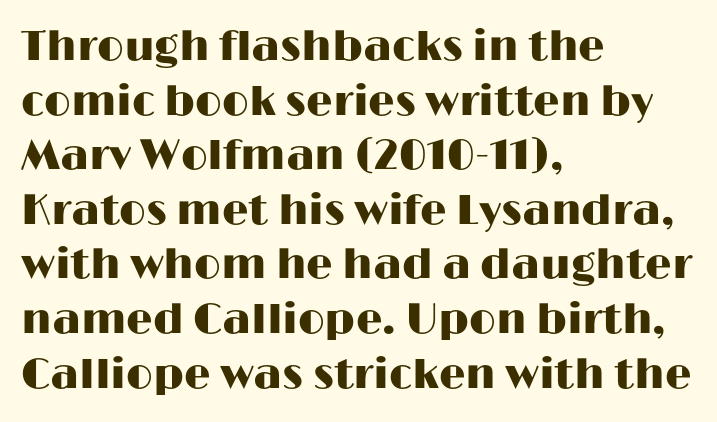
{"serif": "no", "italic": "no", "width": "wide", "stroke_contrast": "high", "x_height": "medium", "monospaced": "no", "underline": "no", "align": "left", "line_spacing": "normal", "line_spacing_ratio": 1.3, "letter_spacing": "normal", "letter_spacing_em": 0.0, "glyph_px": 42}
